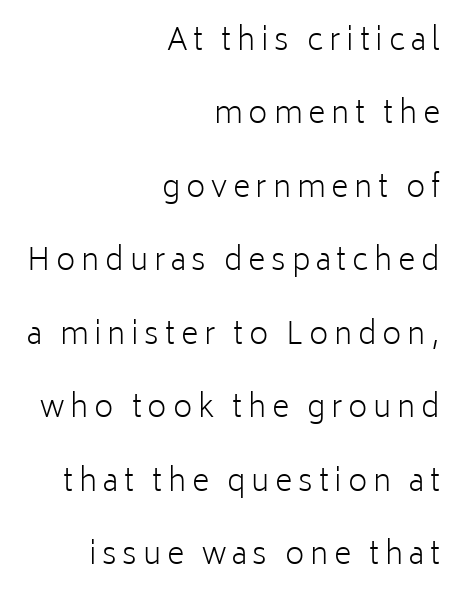
Q: Is the text bold? A: No.
Q: Is the text italic (slanted)? A: No, it is upright.
Q: Is the typeface a serif or a sans-serif typeface? A: Sans-serif.
Q: Is the text underlined? A: No.
Q: How is the paragraph aligned? A: Right-aligned.
Q: Is the spacing between lines tight, normal or loose? A: Loose.
Q: Width (condensed, normal, or wide)? A: Normal.
Q: Stroke contrast? A: Low.
Q: x-height? A: Medium.
Q: Monospaced? A: No.
